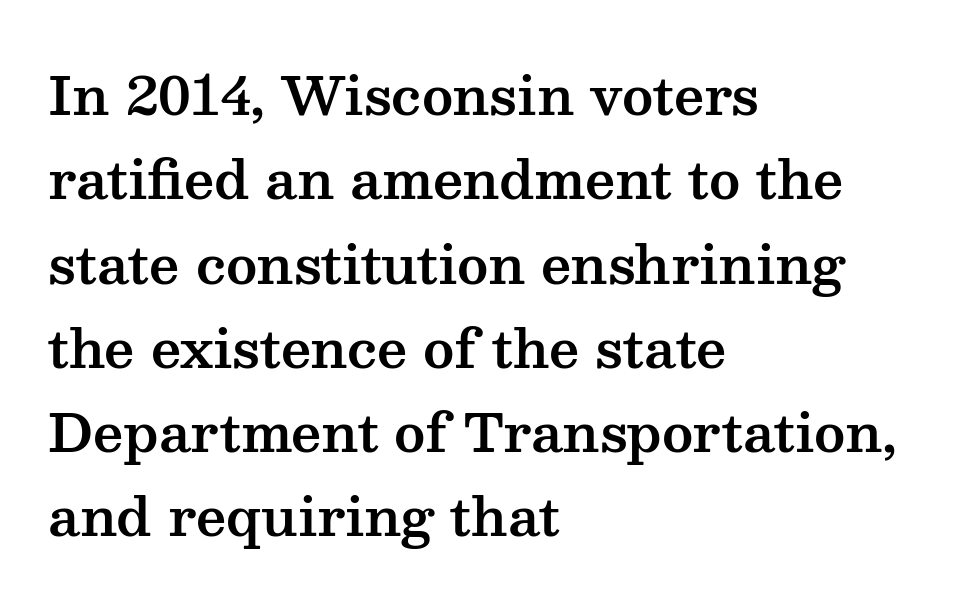
The image shows 53 px wide serif type, upright; set left-aligned, normal line spacing (1.59x), normal letter spacing, not underlined; medium stroke contrast and a medium x-height.
